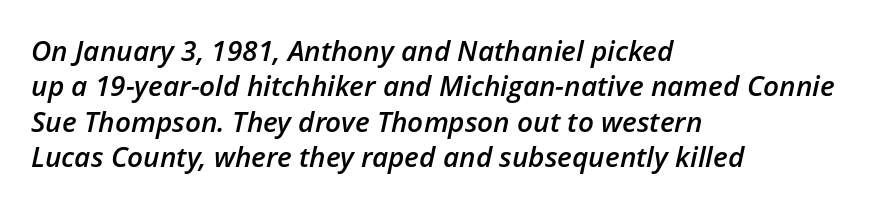
Moderately thickened strokes mark this as semibold type. If you drew a line through each stem, it would be angled. Line starts are locked; line ends wander. You could not count columns in this text — the font is proportionally spaced.
